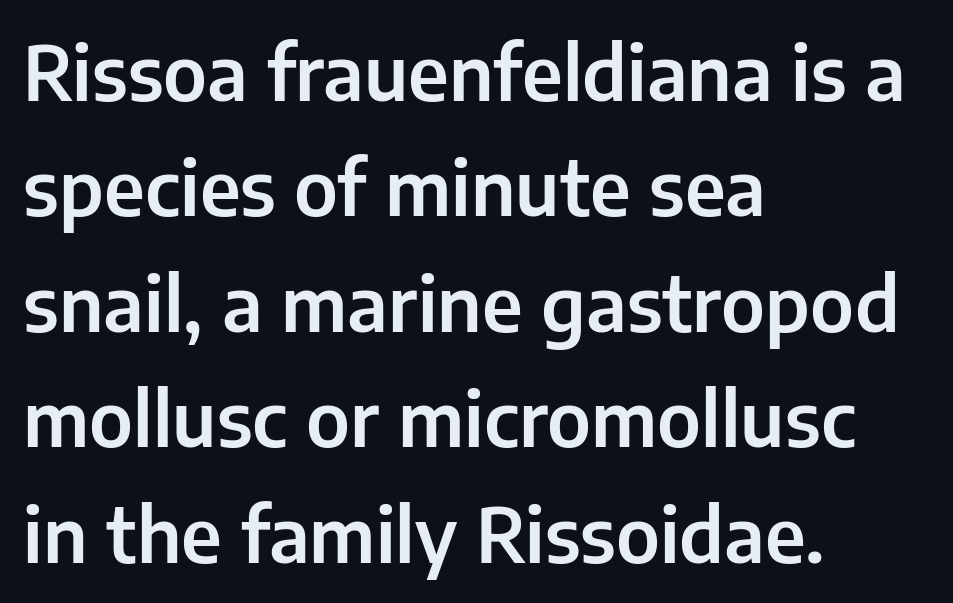
{"serif": "no", "italic": "no", "width": "normal", "stroke_contrast": "low", "x_height": "medium", "monospaced": "no", "underline": "no", "align": "left", "line_spacing": "normal", "line_spacing_ratio": 1.54, "letter_spacing": "normal", "letter_spacing_em": 0.0, "glyph_px": 75}
